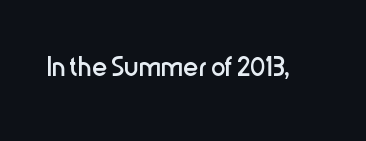
The letterforms sit shoulder to shoulder at normal distance. The rendering uses natural spacing where letterforms have individual widths. In terms of posture, this sample is upright. Unbolded letterforms with no extra heft. Check where the strokes stop: nothing finishes them off — pure sans.
